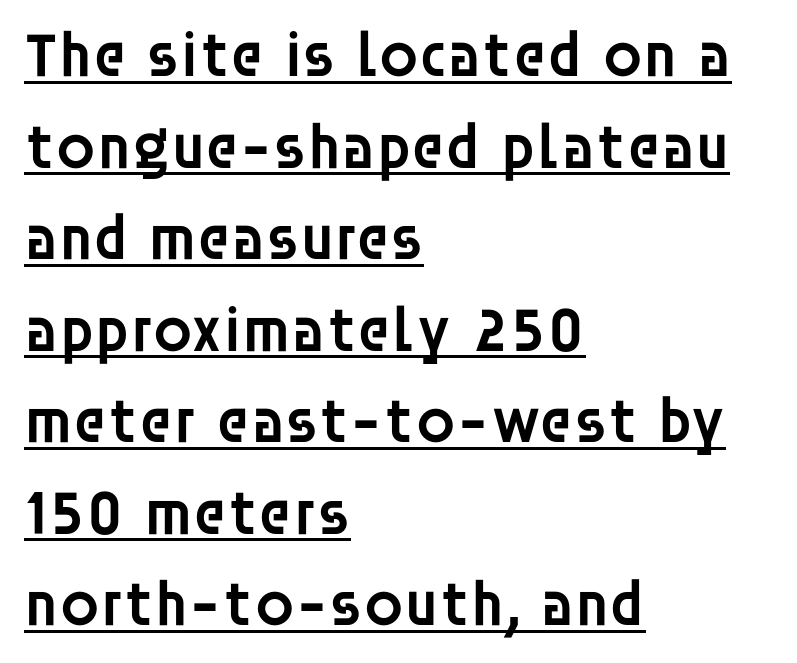
Glance below the letters and you will spot a drawn line. Interline gaps are of average width in this sample. As a designer I'd log this as weight 600, semibold. The lettering stays uniformly vertical, giving the passage a roman look. In terms of letterform style, serifs are entirely absent. A typesetter would call this zero additional tracking.
